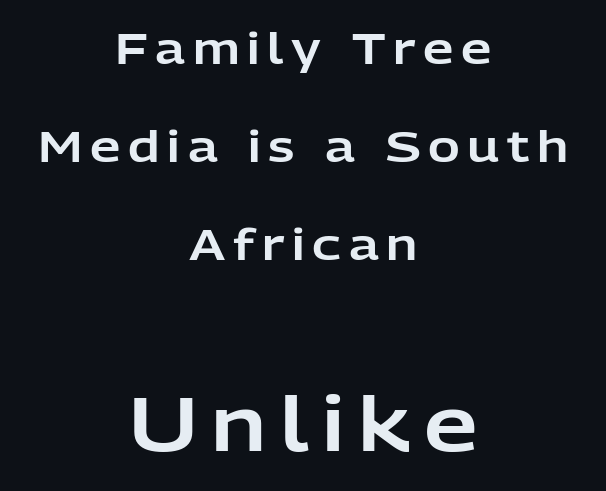
The letters stand upright; this is a roman face. Look at the bottom of the vertical strokes: they stop flat, with no serifs. Plain, unruled lines of type. Looks like regular typesetting: each glyph gets only the width it needs. A great deal of white space separates one row of letters from the next. Which chunk is bigger? The second one — the bottom block dwarfs the top.
